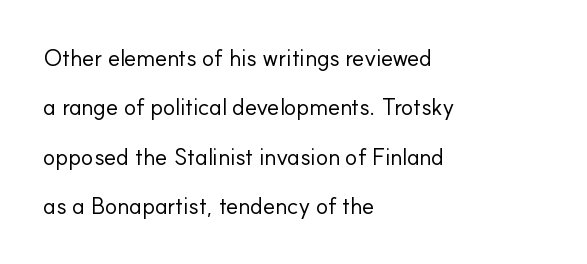
Notice how the stems are strictly vertical — no italics here. Unmarked baselines from the first word to the last. No heavy texture on the line: the type isn't bold. Successive baselines arrive slowly, with a big drop between each.
